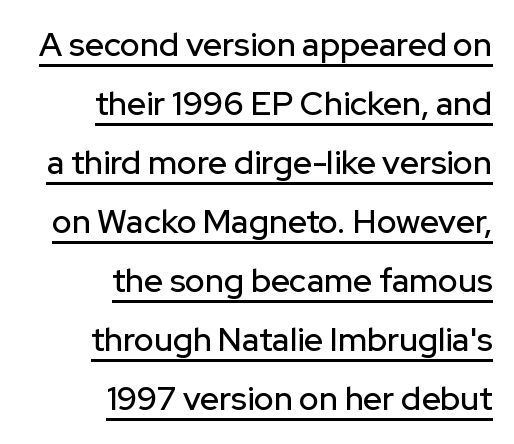
The image shows 33 px sans-serif type, upright; set right-aligned, line spacing 1.79x, normal letter spacing, underlined; low stroke contrast and a medium x-height.
